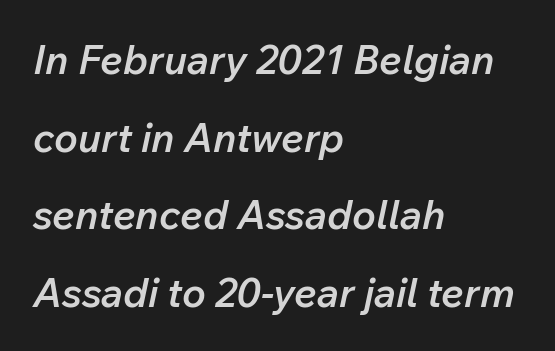
{"italic": "yes", "lean": "right", "slant_degrees": 12, "bold": "semi", "weight": "semibold", "width": "normal", "stroke_contrast": "low", "x_height": "medium", "monospaced": "no", "underline": "no", "align": "left", "line_spacing": "loose", "line_spacing_ratio": 1.94, "letter_spacing": "normal", "letter_spacing_em": 0.0, "glyph_px": 40}
